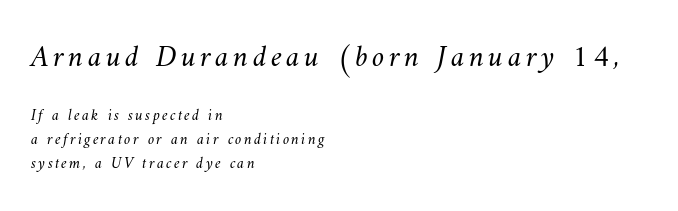
Q: Is the text bold? A: No.
Q: Is the text underlined? A: No.
Q: How is the paragraph aligned? A: Left-aligned.
Q: Is the spacing between lines tight, normal or loose? A: Normal.
Q: Which block of text is set in a larger size, the first (top) or the second (bottom)? A: The first (top) one.
Q: Width (condensed, normal, or wide)? A: Normal.
Q: Stroke contrast? A: Medium.
Q: x-height? A: Small.
Q: Monospaced? A: No.
